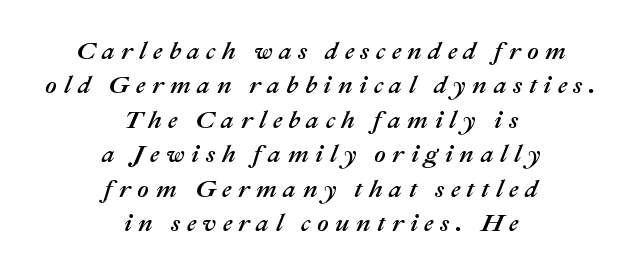
The lines in this sample share a center point and differ in where they start and stop. The leading is moderate, giving the passage an even texture. Does the lettering tilt? It does — this is italic. Tracking here is generous; glyphs stand well apart from one another.
